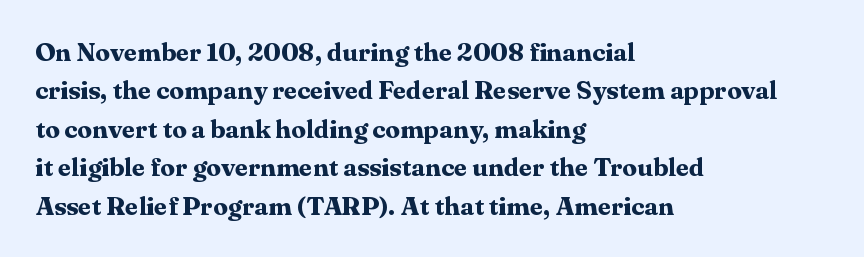
A typesetter would mark this as roman, not italic. Rule under the text: the space is simply empty. Layout note: lines flush left. The designer left line spacing at the default. What weight is shown? A full bold with thick strokes. This sample uses plain, unmodified letter spacing.
